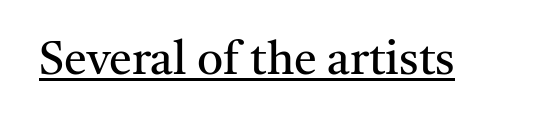
Q: Is the text bold? A: No.
Q: Is the text italic (slanted)? A: No, it is upright.
Q: Is the typeface a serif or a sans-serif typeface? A: Serif.
Q: Is the text underlined? A: Yes.
Q: Is the spacing between letters normal or unusually wide? A: Normal.
Q: Width (condensed, normal, or wide)? A: Normal.
Q: Stroke contrast? A: Medium.
Q: x-height? A: Medium.
Q: Monospaced? A: No.
